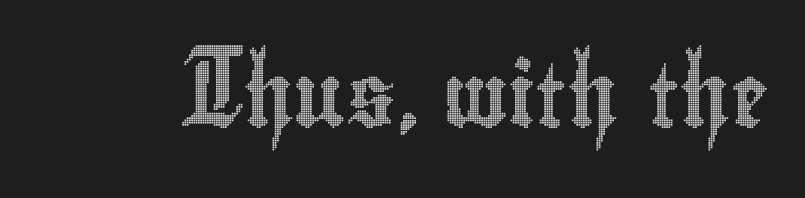
Q: Is the text italic (slanted)? A: No, it is upright.
Q: Is the text underlined? A: No.
Q: Is the spacing between letters normal or unusually wide? A: Normal.
Q: Width (condensed, normal, or wide)? A: Condensed.
Q: x-height? A: Small.
Q: Monospaced? A: No.
